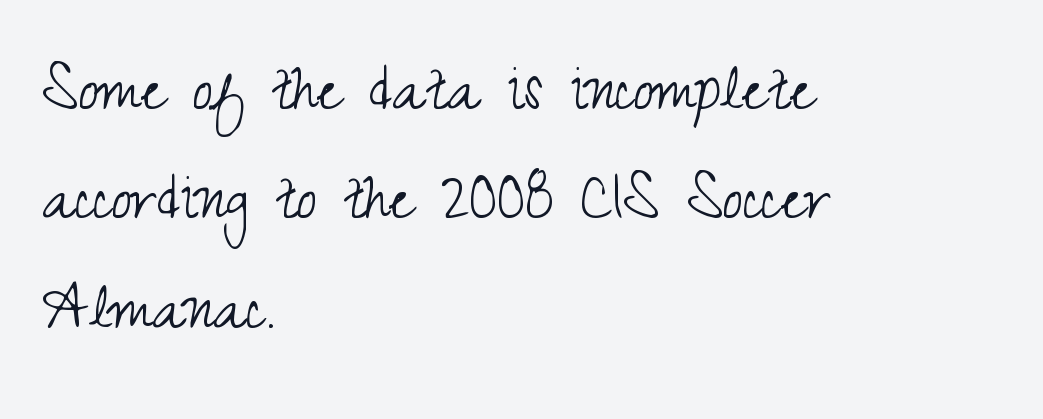
The image shows 73 px light, condensed sans-serif type, upright; set left-aligned, normal line spacing (1.5x), normal letter spacing, not underlined; medium stroke contrast and a small x-height.
